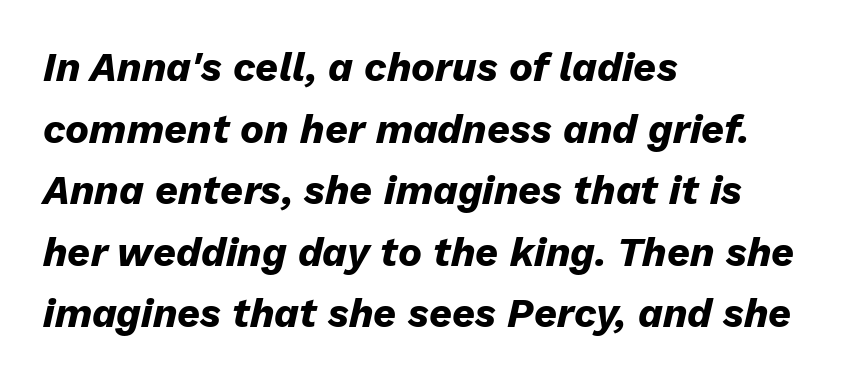
Q: Is the text bold? A: Yes.
Q: Is the text italic (slanted)? A: Yes, it leans right by about 13 degrees.
Q: Is the text underlined? A: No.
Q: How is the paragraph aligned? A: Left-aligned.
Q: Is the spacing between letters normal or unusually wide? A: Normal.
Q: Is the spacing between lines tight, normal or loose? A: Normal.
Q: Width (condensed, normal, or wide)? A: Normal.
Q: Stroke contrast? A: Low.
Q: x-height? A: Medium.
Q: Monospaced? A: No.
